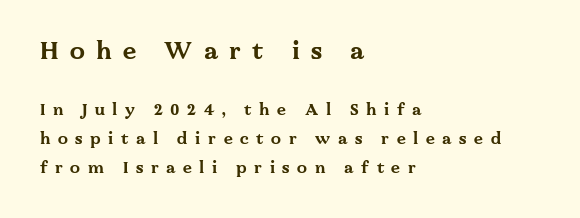
Q: Is the text bold? A: Yes.
Q: Is the text italic (slanted)? A: No, it is upright.
Q: Is the text underlined? A: No.
Q: How is the paragraph aligned? A: Left-aligned.
Q: Is the spacing between letters normal or unusually wide? A: Unusually wide.
Q: Which block of text is set in a larger size, the first (top) or the second (bottom)? A: The first (top) one.
